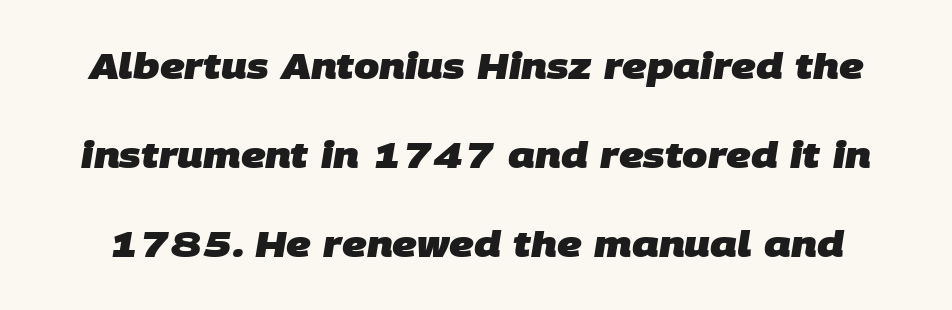
Airy leading. Observe the ordinary spacing: letters are neighbours, not strangers. To sum up the face: it is a sans, with no serifs. The face used here has the dense, thick strokes of a bold. Is this a fixed-width face? No — the glyphs have proportional, varying widths.
